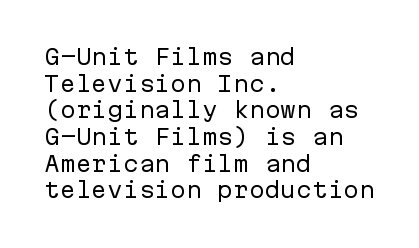
The image shows 21 px text type, upright; set left-aligned, normal line spacing (1.27x), normal letter spacing, not underlined.
